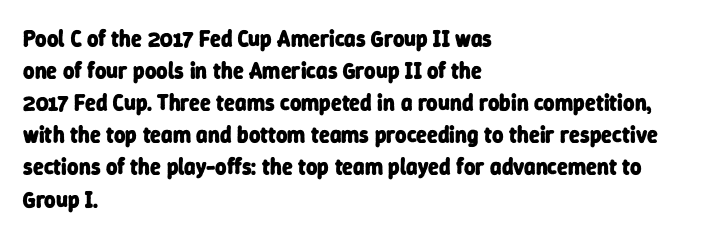
The paragraph has a hard left edge and a soft right edge. Beneath every word, the page is bare. As a designer I'd log this as weight 700, bold. Look at the tracking — it's just the regular setting, nothing added.
